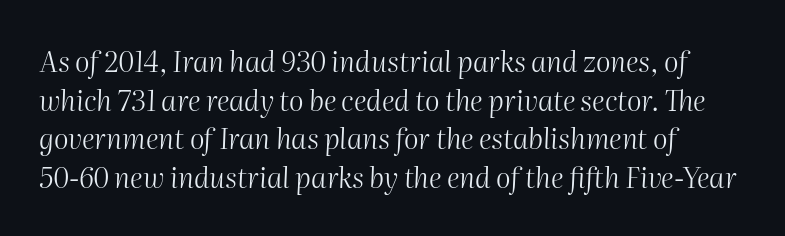
Nothing heavy about these letters — not bold at all. Tracking value appears to be zero — textbook default spacing. Vertically, the passage feels balanced, rows spaced as you'd expect. No word sits above an underline. Italic: yes, the glyphs are oblique.
